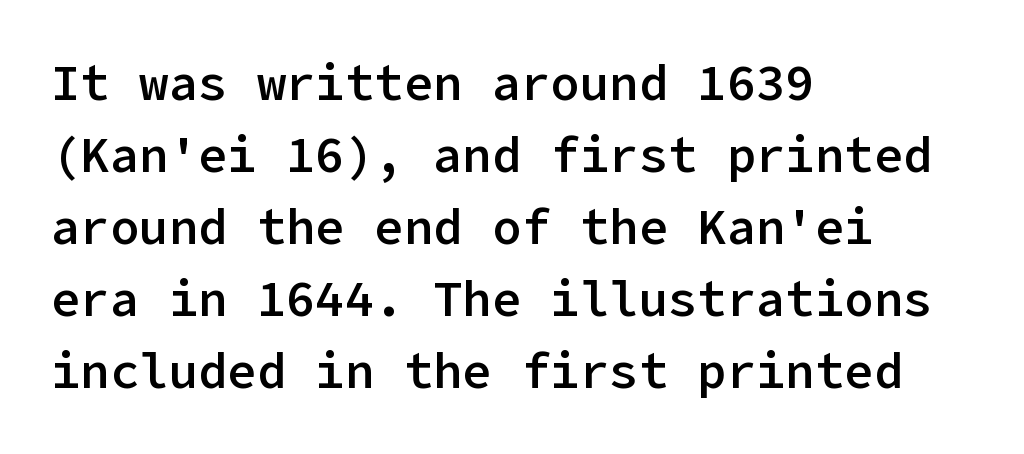
Q: Is the text bold? A: Semi-bold.
Q: Is the text italic (slanted)? A: No, it is upright.
Q: Is the typeface a serif or a sans-serif typeface? A: Sans-serif.
Q: Is the text underlined? A: No.
Q: How is the paragraph aligned? A: Left-aligned.
Q: Is the spacing between letters normal or unusually wide? A: Normal.
Q: Is the spacing between lines tight, normal or loose? A: Normal.
Q: Width (condensed, normal, or wide)? A: Normal.
Q: Stroke contrast? A: Low.
Q: x-height? A: Medium.
